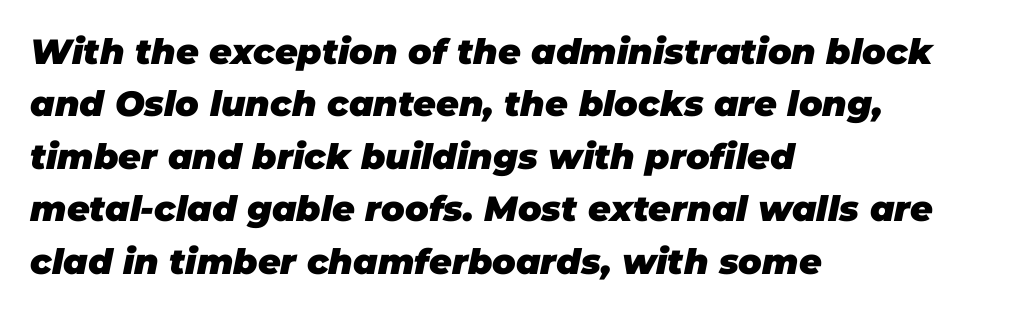
{"italic": "yes", "lean": "right", "slant_degrees": 11, "bold": "yes", "weight": "heavy", "width": "normal", "stroke_contrast": "low", "x_height": "large", "monospaced": "no", "underline": "no", "align": "left", "line_spacing": "normal", "line_spacing_ratio": 1.5, "letter_spacing": "normal", "letter_spacing_em": 0.0, "glyph_px": 35}
